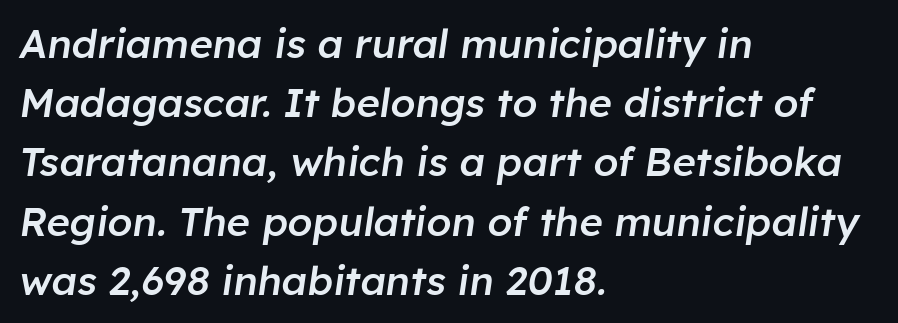
Q: Is the text bold? A: Semi-bold.
Q: Is the text italic (slanted)? A: Yes, it leans right by about 8 degrees.
Q: Is the text underlined? A: No.
Q: How is the paragraph aligned? A: Left-aligned.
Q: Is the spacing between letters normal or unusually wide? A: Normal.
Q: Is the spacing between lines tight, normal or loose? A: Normal.
Q: Width (condensed, normal, or wide)? A: Normal.
Q: Stroke contrast? A: Low.
Q: x-height? A: Medium.
Q: Monospaced? A: No.
